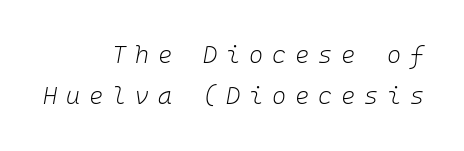
Q: Is the text bold? A: No.
Q: Is the text italic (slanted)? A: Yes, it leans right by about 10 degrees.
Q: Is the text underlined? A: No.
Q: How is the paragraph aligned? A: Right-aligned.
Q: Is the spacing between letters normal or unusually wide? A: Unusually wide.
